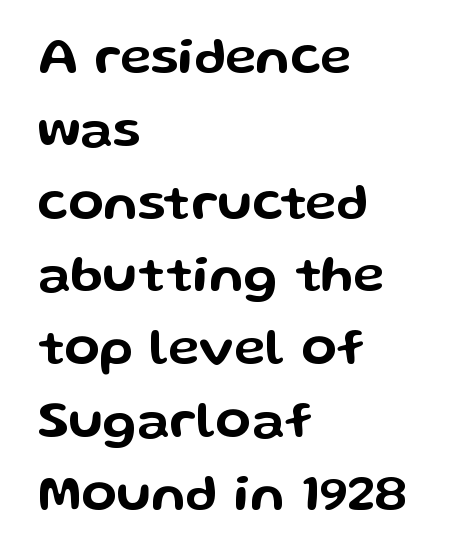
The image shows 52 px wide sans-serif type, upright; set left-aligned, normal line spacing (1.4x), normal letter spacing, not underlined; low stroke contrast and a medium x-height.
